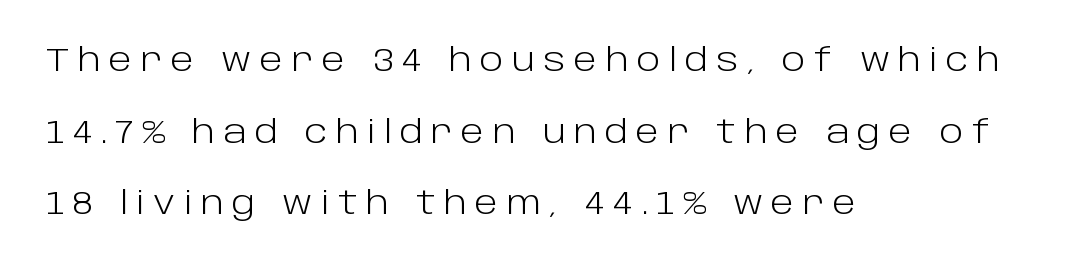
Words float on clear page, feet unadorned. Look at the tracking — it's clearly loosened, letters drifting apart. Here the designer chose a conventional face with non-uniform glyph widths. The weight would be labelled regular, book, light, or lighter still. The lettering stays uniformly vertical, giving the passage a roman look. In terms of leading, this rendering errs on the spacious side.
